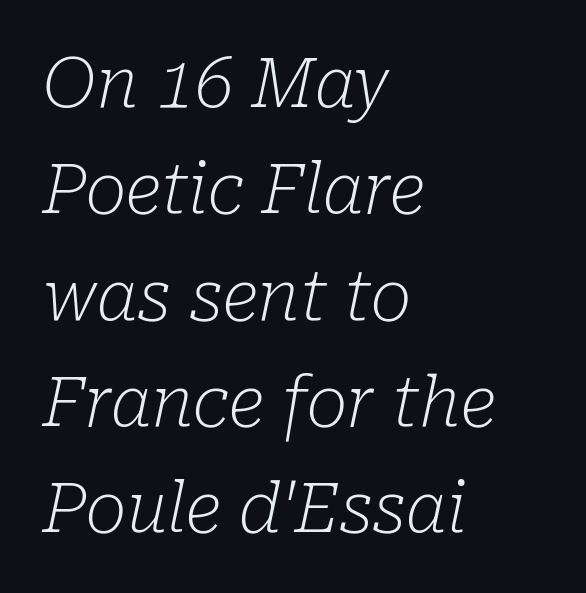
The image shows 69 px light serif type, italic (leaning right); set left-aligned, normal line spacing (1.54x), normal letter spacing, not underlined; low stroke contrast and a medium x-height.
